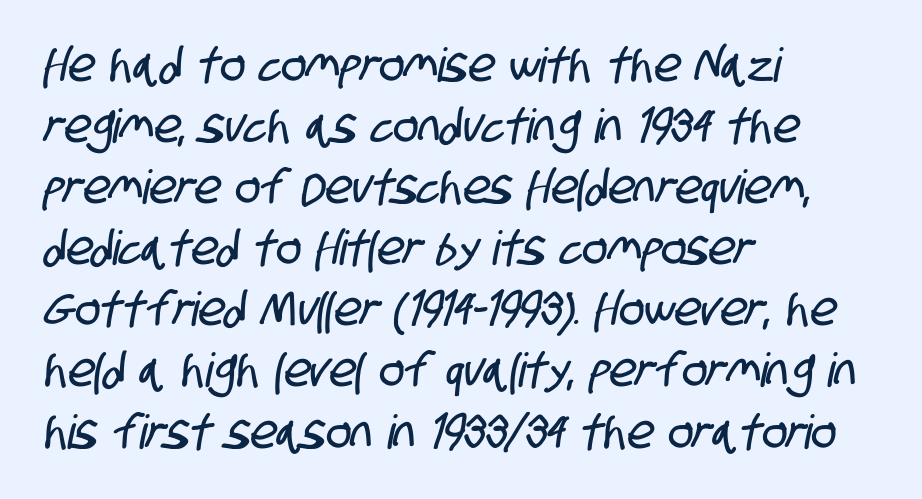
Students, observe: this is what conventionally led text looks like. You could not count columns in this text — the font is proportionally spaced. What kind of face is this? One without serifs — a sans. Tracking here is standard; glyphs follow each other at the usual distance.
